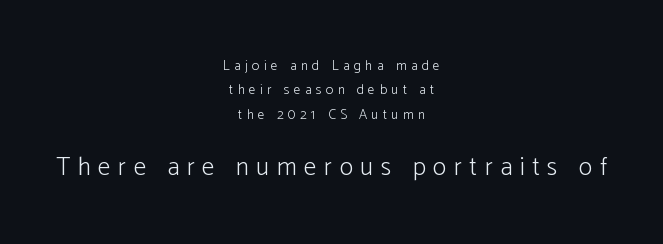
Q: Is the text bold? A: No.
Q: Is the text italic (slanted)? A: No, it is upright.
Q: Is the text underlined? A: No.
Q: How is the paragraph aligned? A: Centered.
Q: Is the spacing between letters normal or unusually wide? A: Unusually wide.
Q: Which block of text is set in a larger size, the first (top) or the second (bottom)? A: The second (bottom) one.
